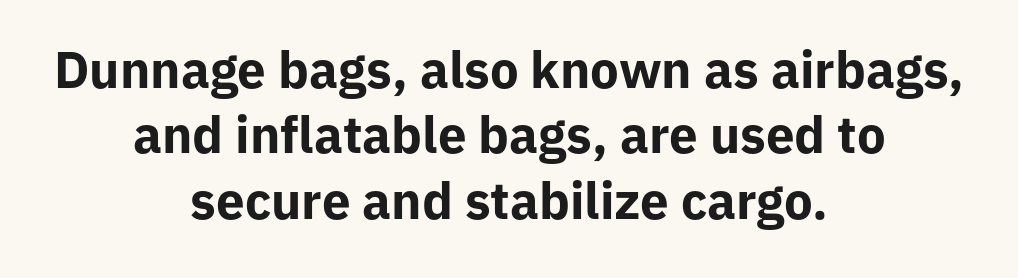
{"serif": "no", "italic": "no", "bold": "yes", "weight": "bold", "width": "normal", "stroke_contrast": "low", "x_height": "medium", "monospaced": "no", "underline": "no", "align": "center", "line_spacing": "normal", "line_spacing_ratio": 1.28, "letter_spacing": "normal", "letter_spacing_em": 0.0, "glyph_px": 51}
